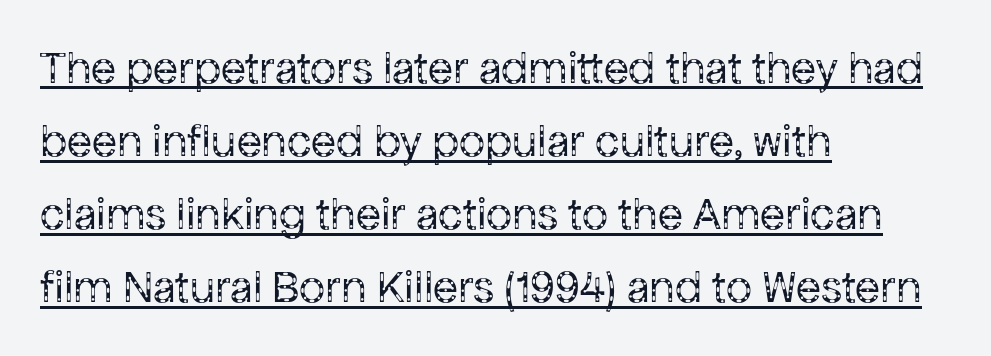
Q: Is the text bold? A: No.
Q: Is the text italic (slanted)? A: No, it is upright.
Q: Is the typeface a serif or a sans-serif typeface? A: Sans-serif.
Q: Is the text underlined? A: Yes.
Q: How is the paragraph aligned? A: Left-aligned.
Q: Is the spacing between letters normal or unusually wide? A: Normal.
Q: Is the spacing between lines tight, normal or loose? A: Normal.
Q: Width (condensed, normal, or wide)? A: Normal.
Q: Stroke contrast? A: Low.
Q: x-height? A: Medium.
Q: Monospaced? A: No.
